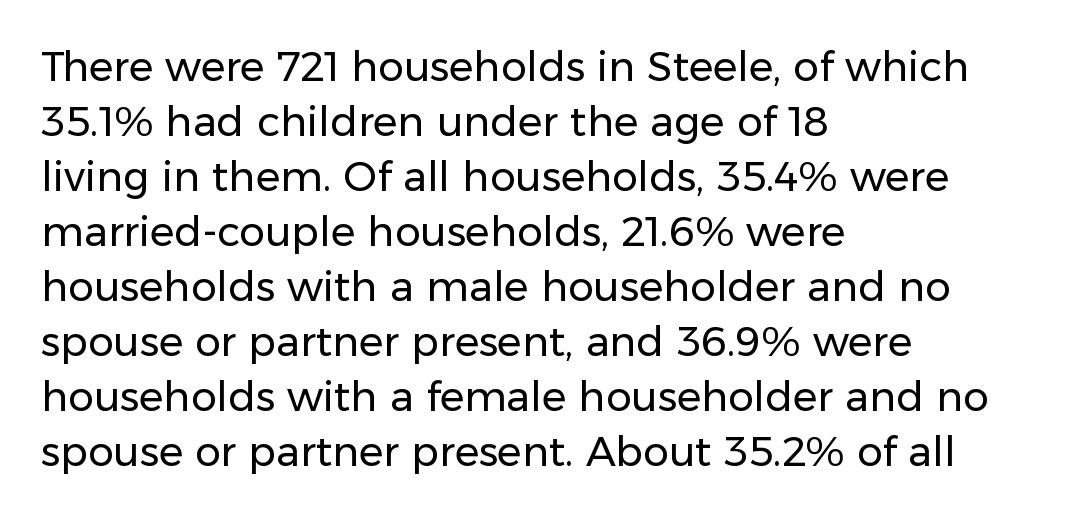
Typographically, this falls in the sans-serif category. This sample uses plain, unmodified letter spacing. Regular leading. Casual observation: everything's shoved over to the left. These lines were composed using upright roman letters.
